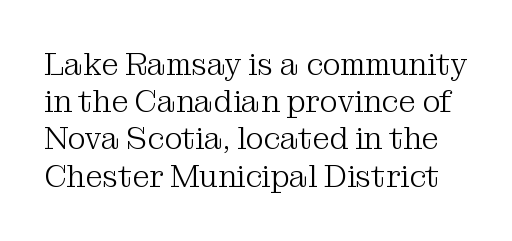
Q: Is the text bold? A: No.
Q: Is the text italic (slanted)? A: No, it is upright.
Q: Is the typeface a serif or a sans-serif typeface? A: Serif.
Q: Is the text underlined? A: No.
Q: Is the spacing between letters normal or unusually wide? A: Normal.
Q: Width (condensed, normal, or wide)? A: Normal.
Q: Stroke contrast? A: Medium.
Q: x-height? A: Medium.
Q: Monospaced? A: No.
